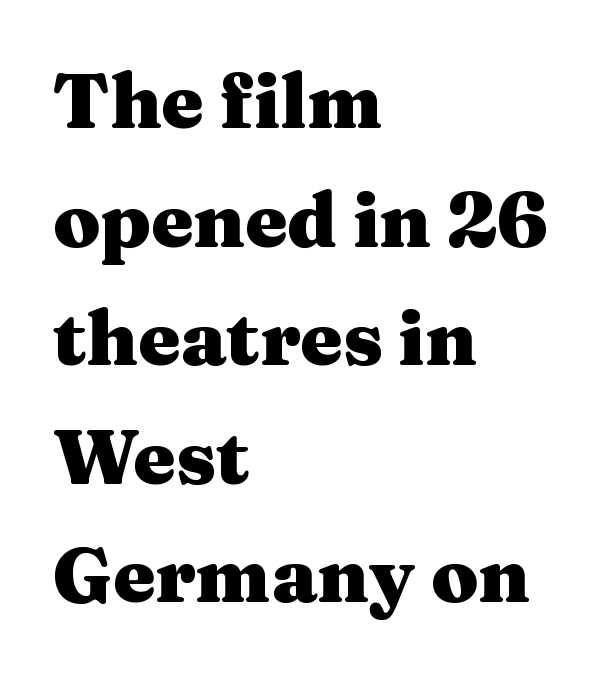
Q: Is the text bold? A: Yes.
Q: Is the text italic (slanted)? A: No, it is upright.
Q: Is the typeface a serif or a sans-serif typeface? A: Serif.
Q: Is the text underlined? A: No.
Q: How is the paragraph aligned? A: Left-aligned.
Q: Is the spacing between letters normal or unusually wide? A: Normal.
Q: Is the spacing between lines tight, normal or loose? A: Normal.
Q: Width (condensed, normal, or wide)? A: Wide.
Q: Stroke contrast? A: Medium.
Q: x-height? A: Medium.
Q: Monospaced? A: No.
